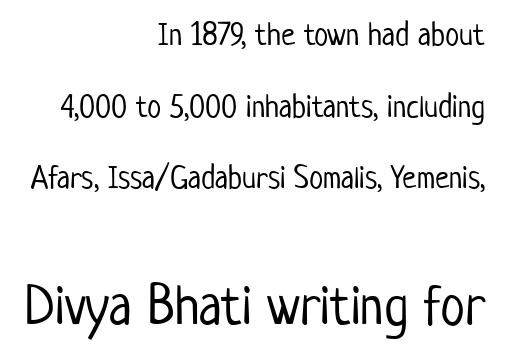
This sample uses an upright cut, with every glyph sitting square on the baseline. Of the two passages, the one underneath uses the larger point size. The gap between lines stays unmarked. These lines stack with their right ends in a neat column.
